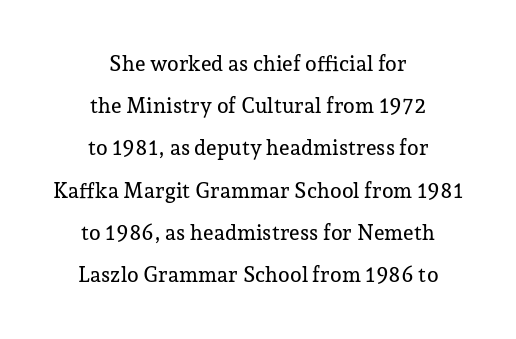
{"italic": "no", "underline": "no", "align": "center", "line_spacing": "loose", "line_spacing_ratio": 2.01, "letter_spacing": "normal", "letter_spacing_em": 0.0, "glyph_px": 21}
